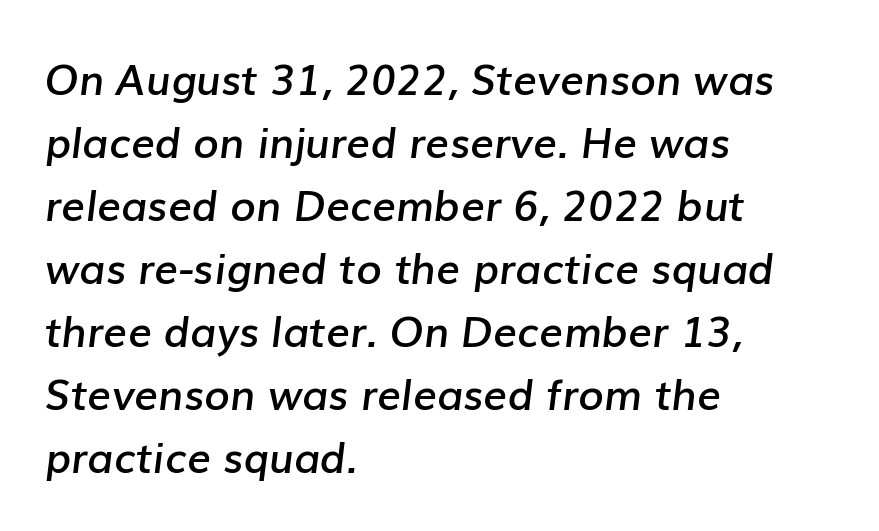
{"italic": "yes", "lean": "right", "slant_degrees": 7, "bold": "semi", "weight": "semibold", "width": "normal", "stroke_contrast": "low", "x_height": "medium", "monospaced": "no", "underline": "no", "align": "left", "line_spacing": "normal", "line_spacing_ratio": 1.5, "letter_spacing": "normal", "letter_spacing_em": 0.0, "glyph_px": 42}
